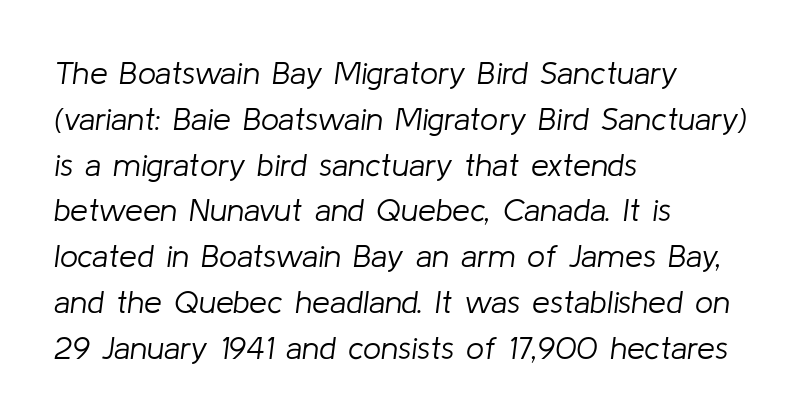
Q: Is the text bold? A: No.
Q: Is the text italic (slanted)? A: Yes, it leans right by about 8 degrees.
Q: Is the text underlined? A: No.
Q: How is the paragraph aligned? A: Left-aligned.
Q: Is the spacing between letters normal or unusually wide? A: Normal.
Q: Is the spacing between lines tight, normal or loose? A: Normal.
Q: Width (condensed, normal, or wide)? A: Normal.
Q: Stroke contrast? A: Low.
Q: x-height? A: Medium.
Q: Monospaced? A: No.
